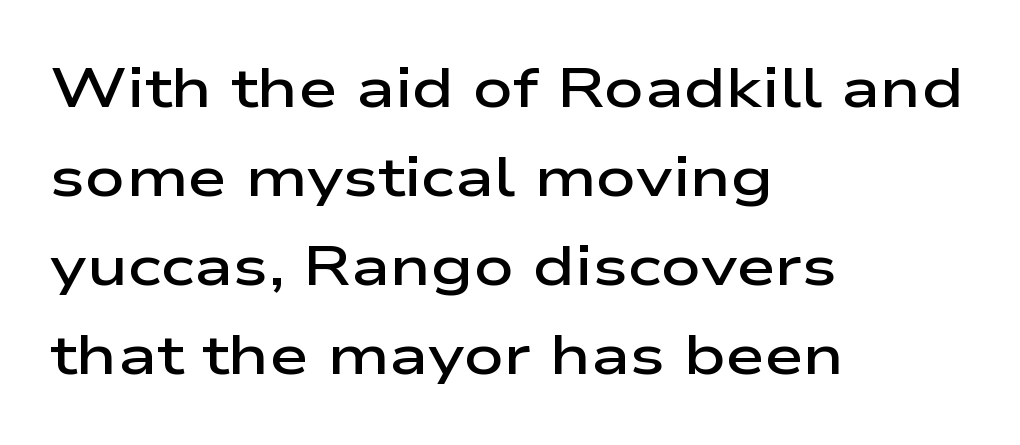
The image shows 56 px semibold, wide sans-serif type, upright; set left-aligned, normal line spacing (1.59x), normal letter spacing, not underlined; low stroke contrast and a medium x-height.
